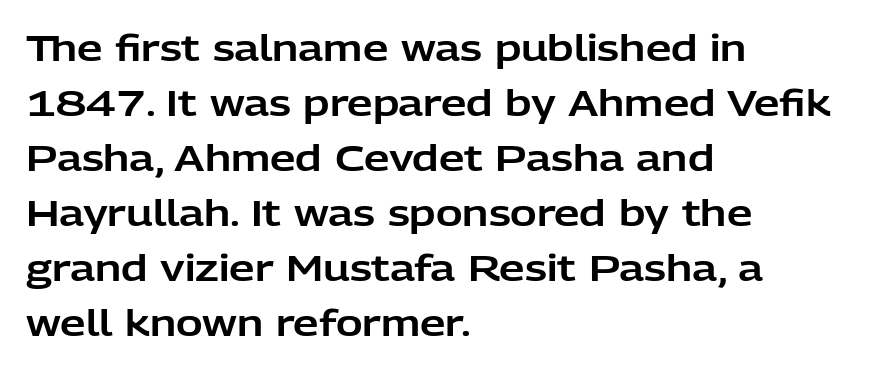
Q: Is the text italic (slanted)? A: No, it is upright.
Q: Is the typeface a serif or a sans-serif typeface? A: Sans-serif.
Q: Is the text underlined? A: No.
Q: How is the paragraph aligned? A: Left-aligned.
Q: Is the spacing between letters normal or unusually wide? A: Normal.
Q: Is the spacing between lines tight, normal or loose? A: Normal.
Q: Width (condensed, normal, or wide)? A: Normal.
Q: Stroke contrast? A: Low.
Q: x-height? A: Medium.
Q: Monospaced? A: No.
